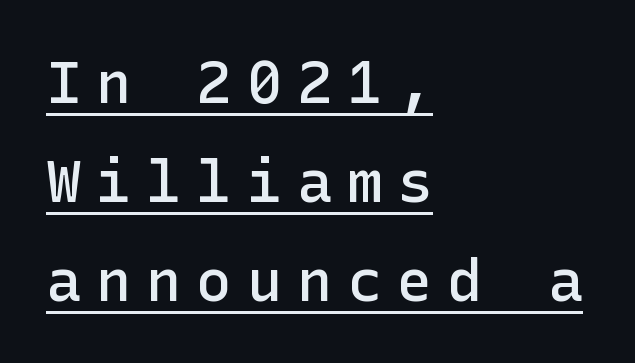
{"serif": "no", "italic": "no", "bold": "semi", "weight": "semibold", "width": "normal", "stroke_contrast": "low", "x_height": "medium", "underline": "yes", "align": "left", "line_spacing": "normal", "line_spacing_ratio": 1.68, "letter_spacing": "wide", "letter_spacing_em": 0.25, "glyph_px": 59}
